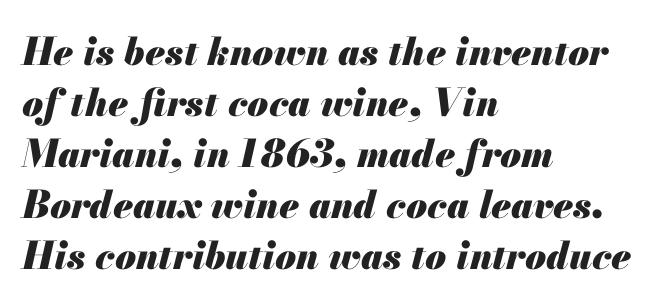
These lines are rendered in a variable-pitch font. Each word holds together tightly as a unit, with standard inter-letter gaps. This is heavy type, rendered in bold. If you measured baseline to baseline, you'd find a middling distance. The typesetter chose a ragged-right arrangement here. Style check: oblique.
